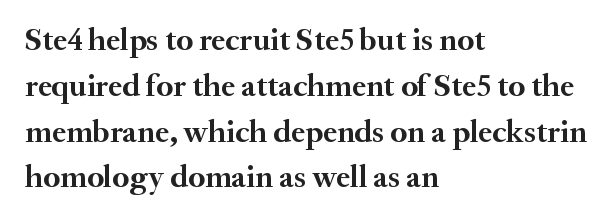
The image shows 32 px semibold serif type, upright; set left-aligned, normal line spacing (1.43x), normal letter spacing, not underlined; medium stroke contrast and a small x-height.
